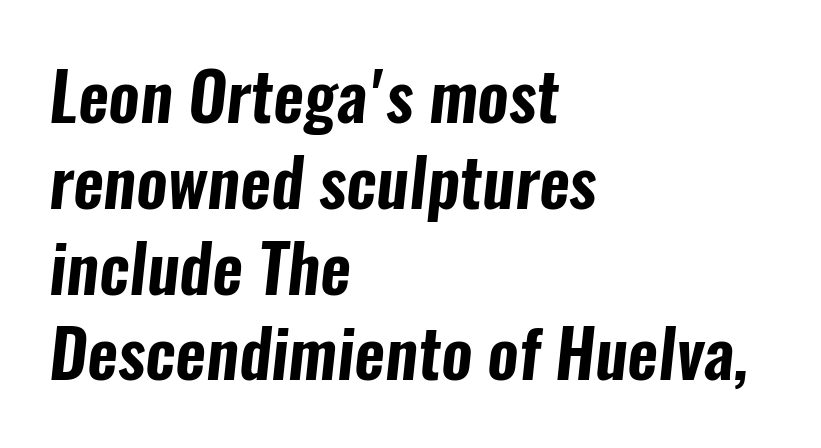
Q: Is the typeface a serif or a sans-serif typeface? A: Sans-serif.
Q: Is the text underlined? A: No.
Q: How is the paragraph aligned? A: Left-aligned.
Q: Is the spacing between letters normal or unusually wide? A: Normal.
Q: Is the spacing between lines tight, normal or loose? A: Normal.
Q: Width (condensed, normal, or wide)? A: Condensed.
Q: Stroke contrast? A: Low.
Q: x-height? A: Medium.
Q: Monospaced? A: No.
